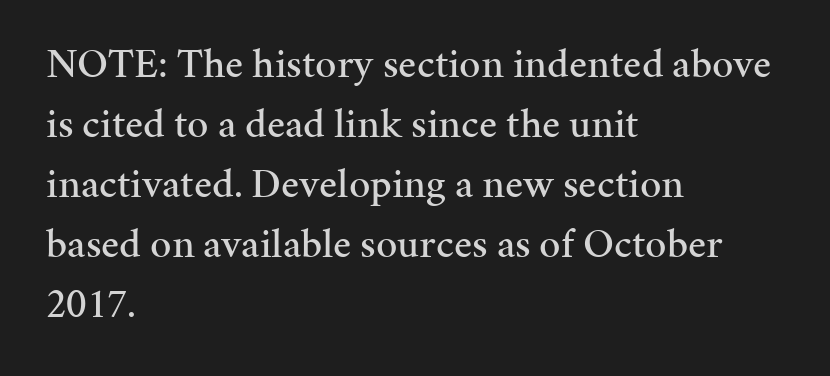
The letters stand straight up with perfectly vertical stems. Looks like regular typesetting: each glyph gets only the width it needs. The passage shown stacks its lines at a standard gap. One-word summary of the alignment: left. In terms of letterform style, serifs are clearly present. Anything drawn beneath the words? Only blank space.
